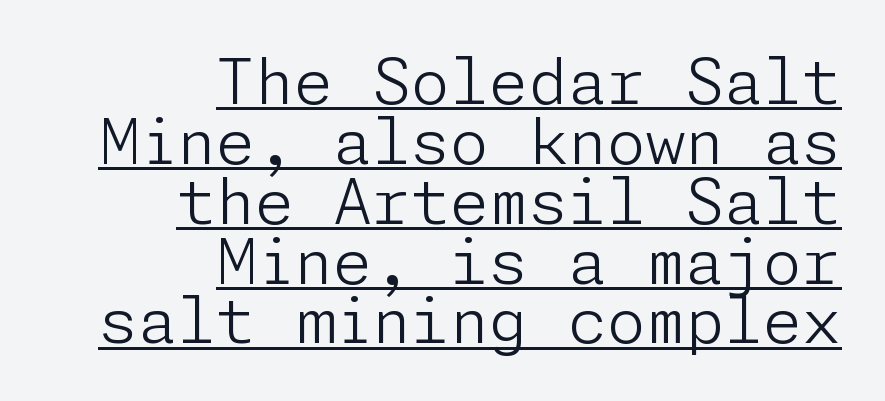
The image shows 63 px light sans-serif type, upright; set right-aligned, tight line spacing (0.95x), normal letter spacing, underlined; low stroke contrast and a medium x-height.
